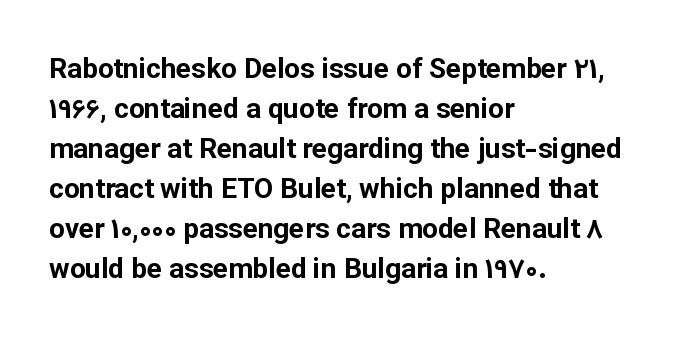
The image shows 28 px bold sans-serif type, upright; set left-aligned, normal line spacing (1.43x), normal letter spacing, not underlined; low stroke contrast and a medium x-height.
